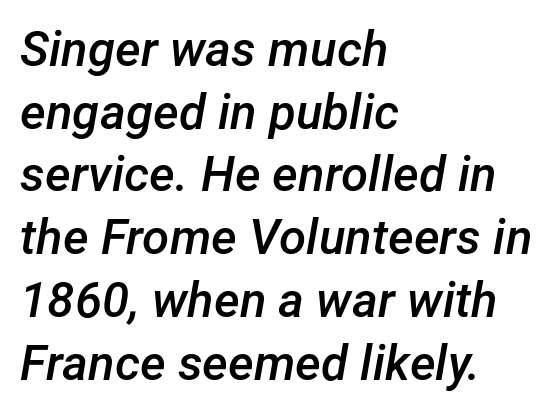
Nothing unusual about the tracking: characters are spaced as the font intends. Glance below the letters and you will spot only blank space. The glyphs have the mass of a demibold cut, below bold. A normal amount of white space separates one row of letters from the next. You could not count columns in this text — the font is proportionally spaced.
